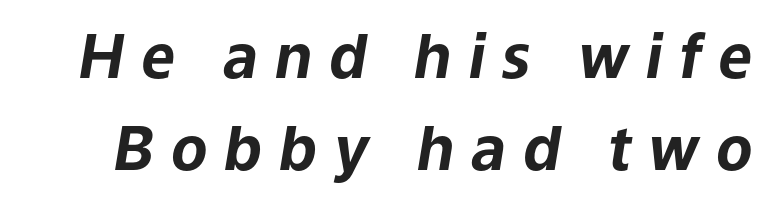
The image shows 60 px bold type, italic (leaning right); set normal line spacing (1.53x), unusually wide letter spacing (+0.28 em), not underlined; low stroke contrast and a medium x-height.
